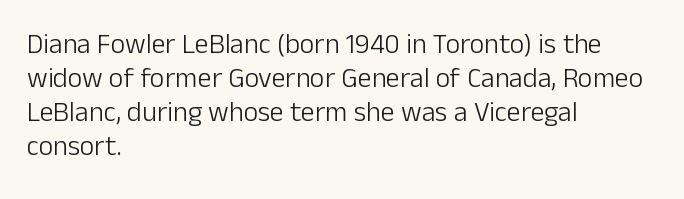
The image shows 28 px light sans-serif type, upright; set left-aligned, line spacing 1.21x, normal letter spacing, not underlined; low stroke contrast and a medium x-height.
